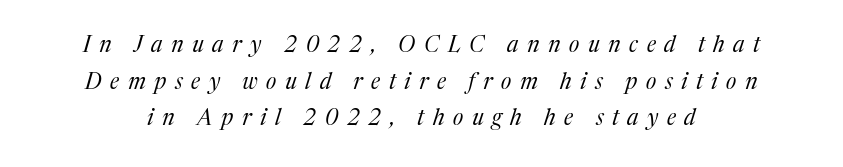
Plain, unruled lines of type. Leading: standard. This is oblique type, the kind used for emphasis or titles. Compared with a typical body face, this is equally light or lighter still.
